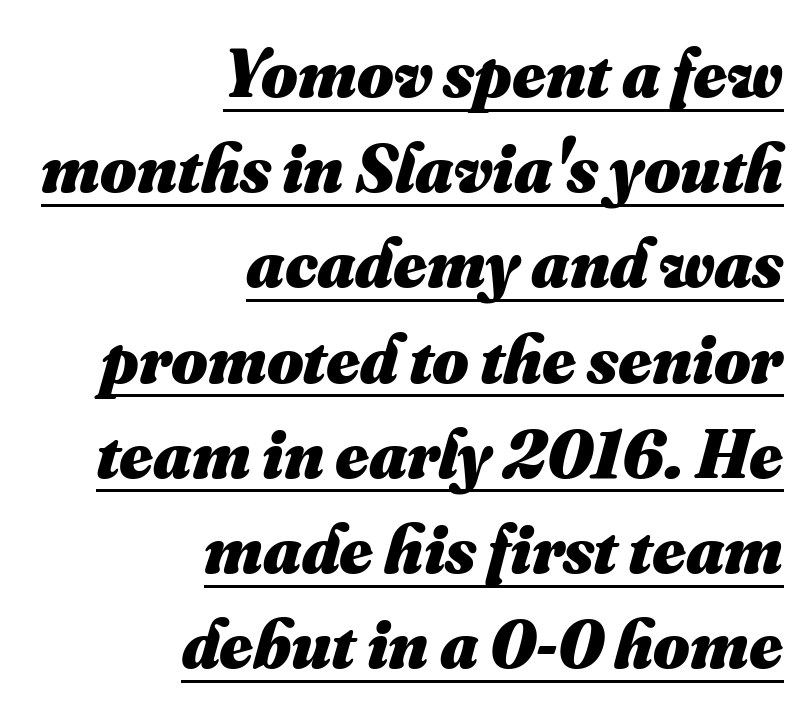
{"bold": "yes", "weight": "heavy", "width": "normal", "stroke_contrast": "medium", "x_height": "small", "monospaced": "no", "underline": "yes", "align": "right", "line_spacing": "normal", "line_spacing_ratio": 1.36, "letter_spacing": "normal", "letter_spacing_em": 0.0, "glyph_px": 70}
